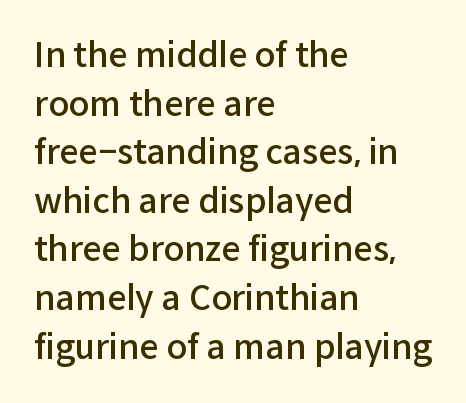
The image shows 34 px semibold sans-serif type, upright; set left-aligned, normal line spacing (1.43x), normal letter spacing, not underlined; low stroke contrast and a medium x-height.
